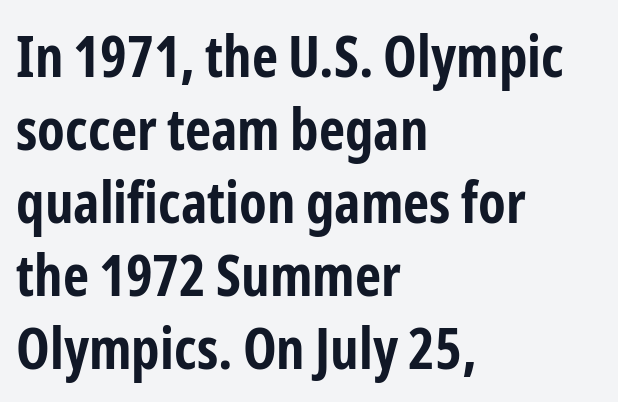
Q: Is the text bold? A: Yes.
Q: Is the text italic (slanted)? A: No, it is upright.
Q: Is the typeface a serif or a sans-serif typeface? A: Sans-serif.
Q: Is the text underlined? A: No.
Q: How is the paragraph aligned? A: Left-aligned.
Q: Is the spacing between letters normal or unusually wide? A: Normal.
Q: Is the spacing between lines tight, normal or loose? A: Normal.
Q: Width (condensed, normal, or wide)? A: Condensed.
Q: Stroke contrast? A: Low.
Q: x-height? A: Medium.
Q: Monospaced? A: No.
